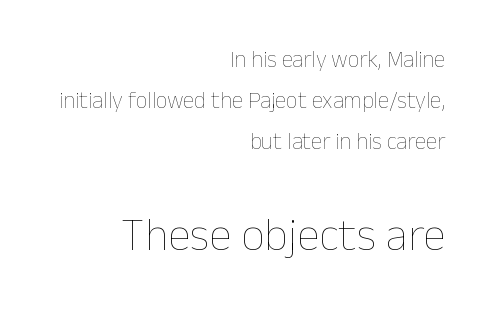
The image shows 46 px thin type, upright; set right-aligned, line spacing 1.79x, normal letter spacing, not underlined; the second (bottom) block is 2.0x larger; low stroke contrast and a medium x-height.
